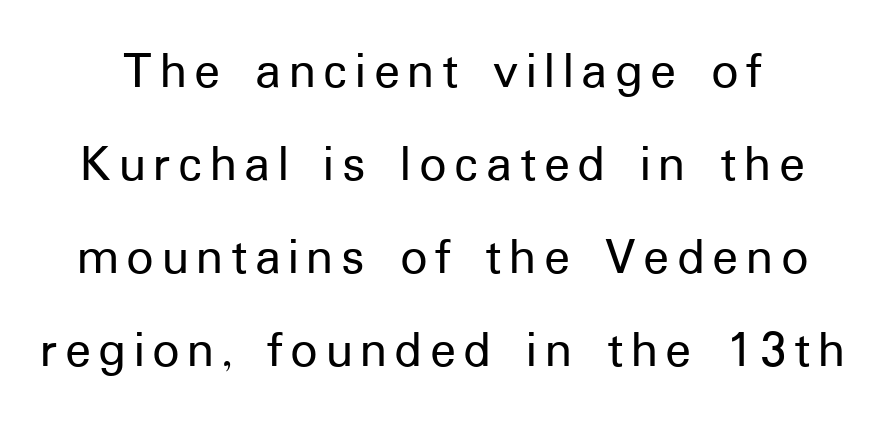
Q: Is the text italic (slanted)? A: No, it is upright.
Q: Is the typeface a serif or a sans-serif typeface? A: Sans-serif.
Q: Is the text underlined? A: No.
Q: Width (condensed, normal, or wide)? A: Normal.
Q: Stroke contrast? A: Low.
Q: x-height? A: Medium.
Q: Monospaced? A: No.
